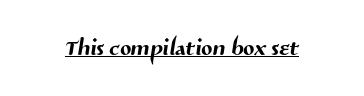
Classification — sans serif. Looks like someone drew a line under every word here. Here the designer chose a conventional face with non-uniform glyph widths. Is the letter spacing exaggerated? No — it looks like the ordinary default.
